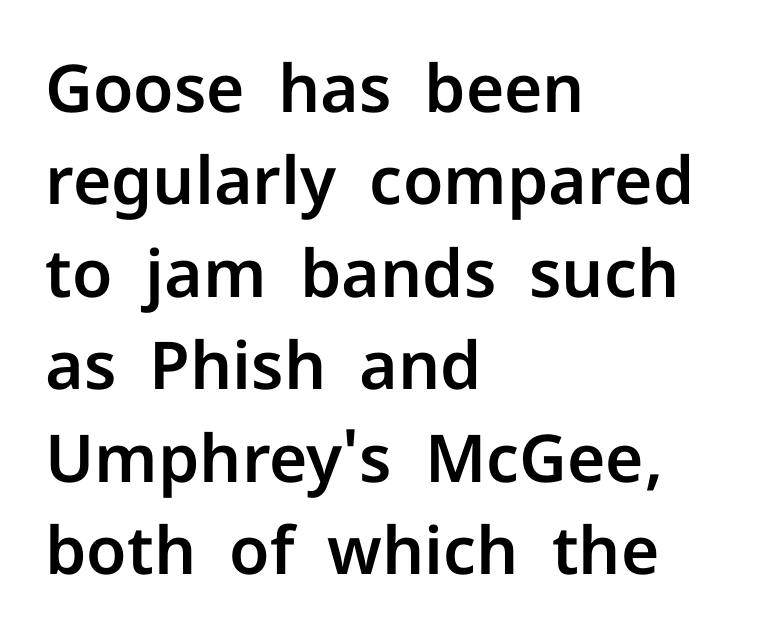
Standard letterfit; no display-style spreading of the glyphs. Descenders hang freely into open space. Leading: standard. The paragraph has a hard left edge and a soft right edge.
